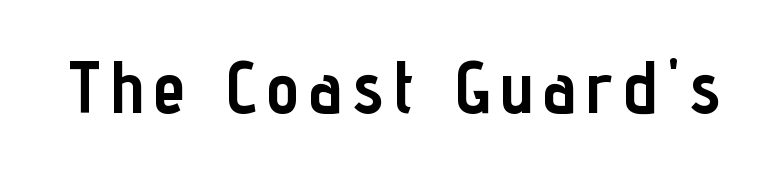
The image shows 73 px semibold, condensed sans-serif type, upright; set not underlined; low stroke contrast and a medium x-height.
